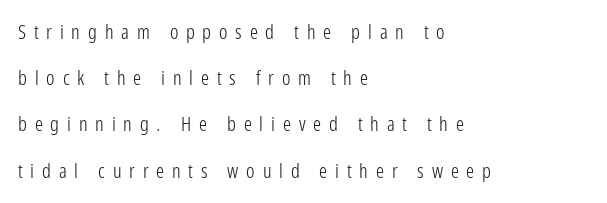
The image shows 20 px text type, upright; set left-aligned, loose line spacing (2.31x), unusually wide letter spacing (+0.39 em), not underlined.
